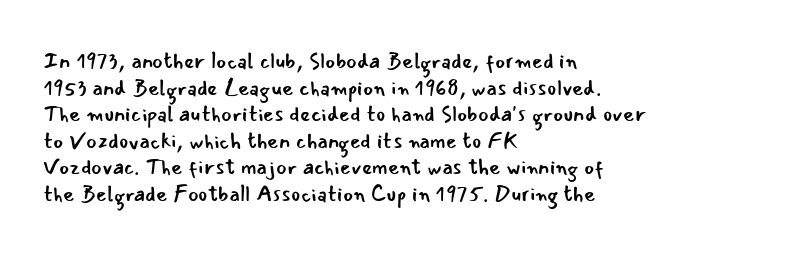
The face used here is rendered with its standard letterfit. The rag falls on the right side of this text block. The typeface has the unassuming heft of standard copy or less. Italic: no, the glyphs are upright roman.
